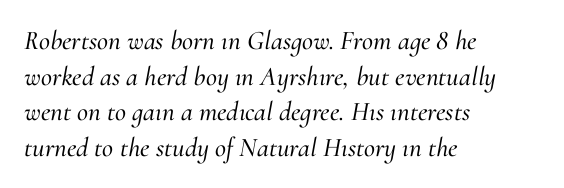
This rendering leaves character spacing at its baseline value. This rendering uses left alignment, leaving the right contour irregular. Would a proofreader flag this as italicized? Yes. Underline: absent.
